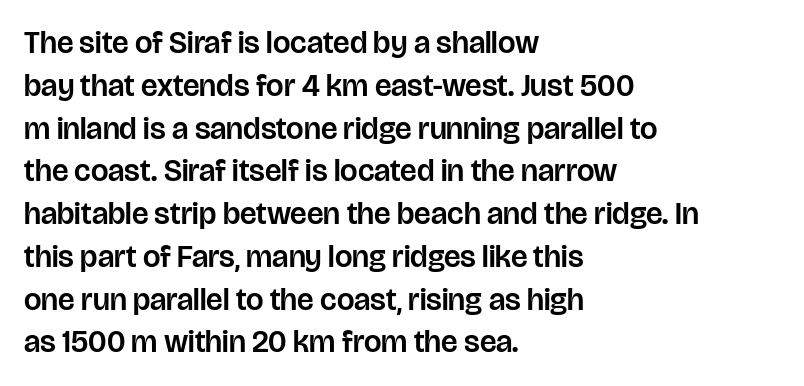
You can tell it's not italic because the verticals are truly vertical. The glyphs are unaccompanied by any horizontal stroke below them. Students, observe: this is what conventionally led text looks like. The paragraph shown leans on its left margin. The rendering shows plain stroke endings on the letterforms — a sans-serif design. Looks like regular typesetting: each glyph gets only the width it needs.
